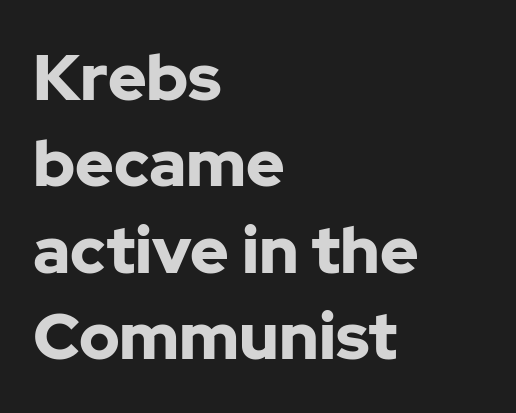
Is this a fixed-width face? No — the glyphs have proportional, varying widths. There is no visible air inserted between adjacent glyphs. Set as a true bold cut, around the 700 mark. Any mark beneath the type? The region is blank. Unlike italic type, these characters show no tilt at all. The text was rendered using a sans face with plain stroke endings.
